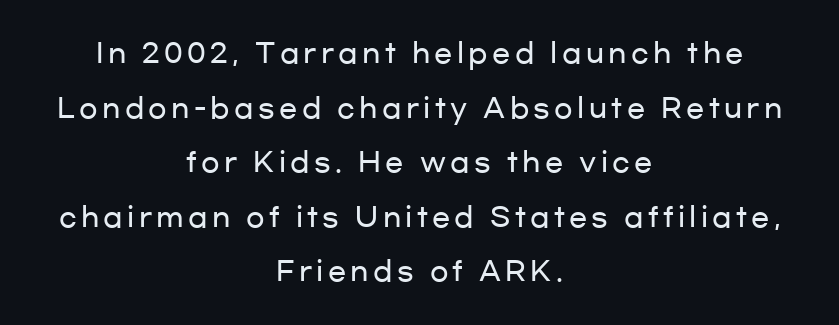
Q: Is the text italic (slanted)? A: No, it is upright.
Q: Is the text underlined? A: No.
Q: How is the paragraph aligned? A: Centered.
Q: Is the spacing between lines tight, normal or loose? A: Loose.
